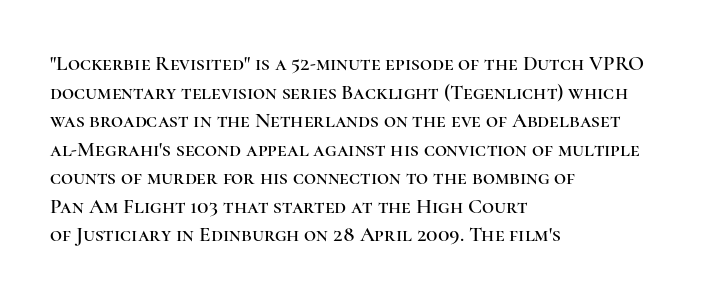
Q: Is the text italic (slanted)? A: No, it is upright.
Q: Is the text underlined? A: No.
Q: How is the paragraph aligned? A: Left-aligned.
Q: Is the spacing between letters normal or unusually wide? A: Normal.
Q: Is the spacing between lines tight, normal or loose? A: Normal.
